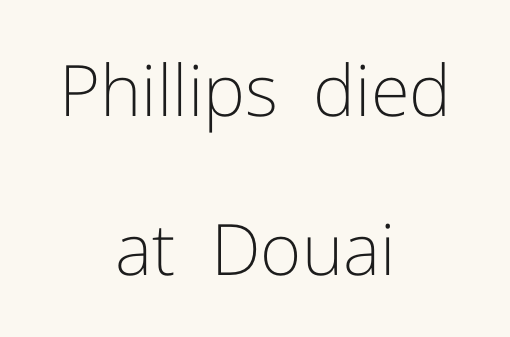
Q: Is the text bold? A: No.
Q: Is the text italic (slanted)? A: No, it is upright.
Q: Is the typeface a serif or a sans-serif typeface? A: Sans-serif.
Q: Is the text underlined? A: No.
Q: How is the paragraph aligned? A: Centered.
Q: Is the spacing between letters normal or unusually wide? A: Normal.
Q: Is the spacing between lines tight, normal or loose? A: Loose.
Q: Width (condensed, normal, or wide)? A: Normal.
Q: Stroke contrast? A: Low.
Q: x-height? A: Medium.
Q: Monospaced? A: No.
